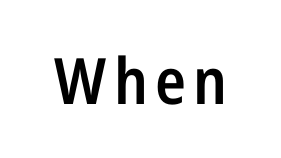
{"serif": "no", "italic": "no", "bold": "semi", "weight": "semibold", "width": "condensed", "stroke_contrast": "low", "x_height": "medium", "monospaced": "no", "underline": "no", "glyph_px": 64}
